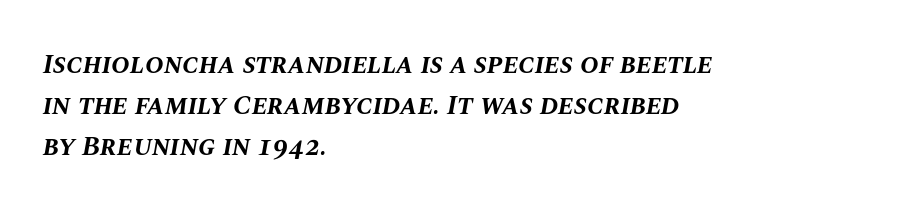
In terms of weight, the rendering is a true, heavy bold. Note the varied advance widths — an 'i' is clearly narrower than an 'm'. A clean baseline with only descenders dipping below it. Tracking value appears to be zero — textbook default spacing.
